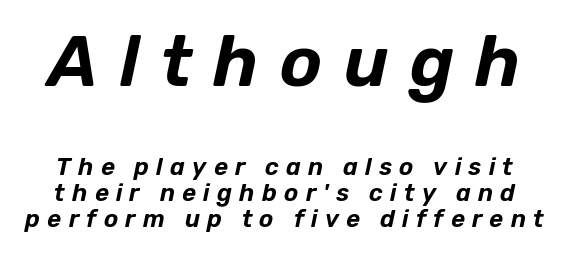
Q: Is the text italic (slanted)? A: Yes, it leans right by about 12 degrees.
Q: Is the text underlined? A: No.
Q: Is the spacing between letters normal or unusually wide? A: Unusually wide.
Q: Is the spacing between lines tight, normal or loose? A: Tight.
Q: Which block of text is set in a larger size, the first (top) or the second (bottom)? A: The first (top) one.
Q: Width (condensed, normal, or wide)? A: Normal.
Q: Stroke contrast? A: Low.
Q: x-height? A: Medium.
Q: Monospaced? A: No.
